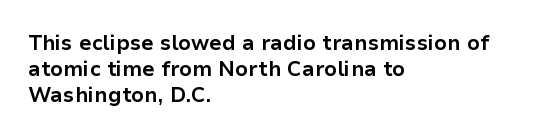
The image shows 21 px bold type, upright; set left-aligned, line spacing 1.23x, normal letter spacing, not underlined.
